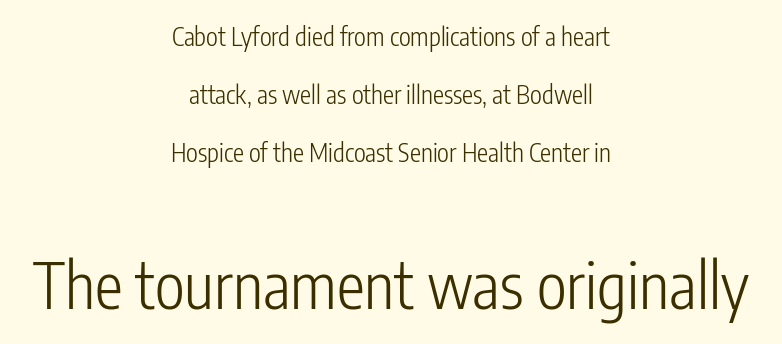
The type sits square on the baseline with zero lean. The text block is weighted toward neither margin, spreading evenly from the middle. The characters display no serif detailing; their extremities are plain. Top chunk: small. Bottom chunk: large.
